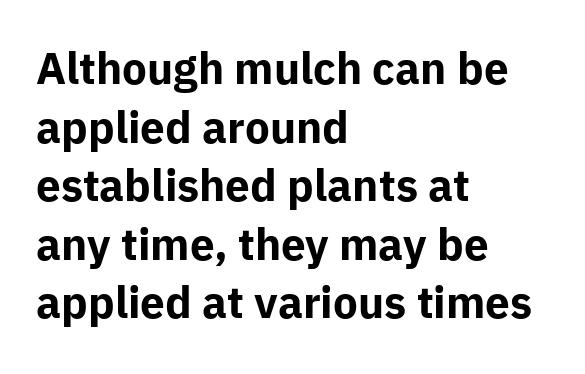
{"serif": "no", "italic": "no", "bold": "yes", "weight": "bold", "width": "normal", "stroke_contrast": "low", "x_height": "medium", "monospaced": "no", "underline": "no", "align": "left", "line_spacing": "normal", "line_spacing_ratio": 1.33, "letter_spacing": "normal", "letter_spacing_em": 0.0, "glyph_px": 44}
